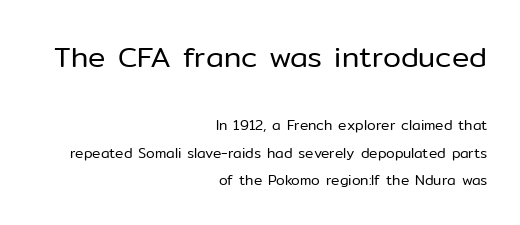
Q: Is the text bold? A: No.
Q: Is the text italic (slanted)? A: No, it is upright.
Q: Is the typeface a serif or a sans-serif typeface? A: Sans-serif.
Q: Is the text underlined? A: No.
Q: How is the paragraph aligned? A: Right-aligned.
Q: Is the spacing between letters normal or unusually wide? A: Normal.
Q: Is the spacing between lines tight, normal or loose? A: Loose.
Q: Which block of text is set in a larger size, the first (top) or the second (bottom)? A: The first (top) one.
Q: Width (condensed, normal, or wide)? A: Normal.
Q: Stroke contrast? A: Low.
Q: x-height? A: Medium.
Q: Monospaced? A: No.
